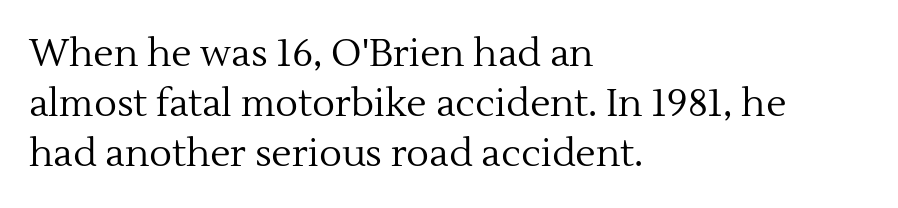
Evenly set lines give the paragraph a standard silhouette. The line texture is even and compact thanks to regular tracking. A quiet, ordinary-to-light weight characterises the typeface. Anything drawn beneath the words? Only blank space.
